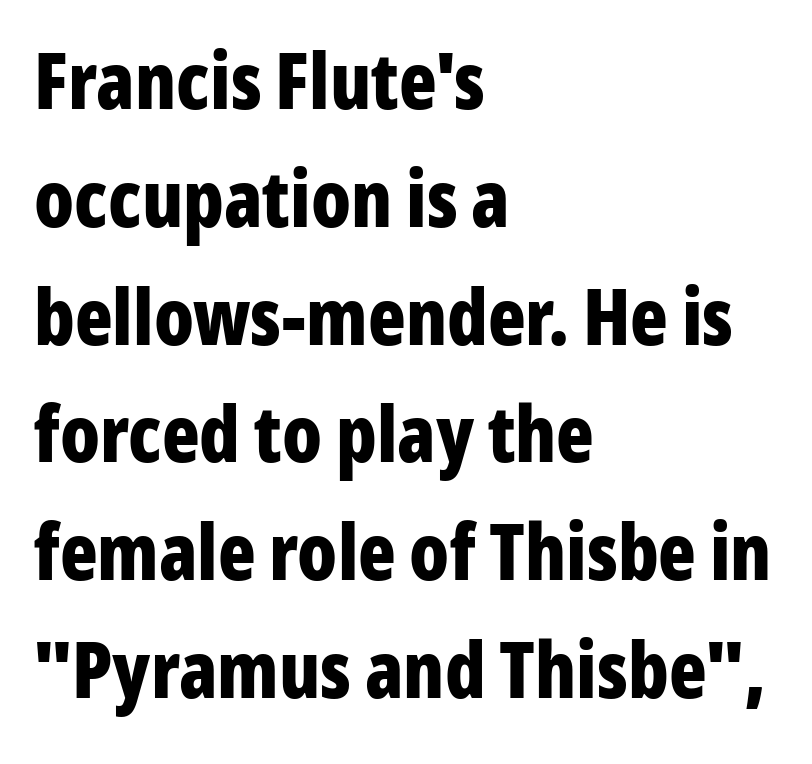
{"serif": "no", "italic": "no", "bold": "yes", "weight": "bold", "width": "condensed", "stroke_contrast": "low", "x_height": "medium", "monospaced": "no", "underline": "no", "align": "left", "line_spacing": "normal", "line_spacing_ratio": 1.51, "letter_spacing": "normal", "letter_spacing_em": 0.0, "glyph_px": 78}
